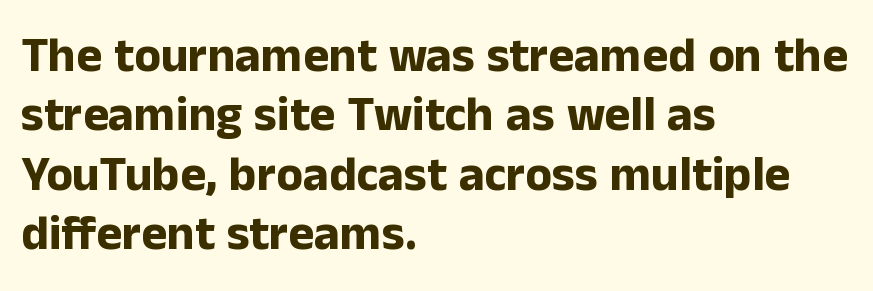
Q: Is the text bold? A: Yes.
Q: Is the text italic (slanted)? A: No, it is upright.
Q: Is the typeface a serif or a sans-serif typeface? A: Sans-serif.
Q: Is the text underlined? A: No.
Q: How is the paragraph aligned? A: Left-aligned.
Q: Is the spacing between letters normal or unusually wide? A: Normal.
Q: Width (condensed, normal, or wide)? A: Normal.
Q: Stroke contrast? A: Low.
Q: x-height? A: Medium.
Q: Monospaced? A: No.
